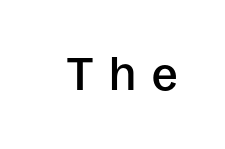
Q: Is the text bold? A: Semi-bold.
Q: Is the text italic (slanted)? A: No, it is upright.
Q: Is the typeface a serif or a sans-serif typeface? A: Sans-serif.
Q: Is the text underlined? A: No.
Q: Is the spacing between letters normal or unusually wide? A: Unusually wide.
Q: Width (condensed, normal, or wide)? A: Normal.
Q: Stroke contrast? A: Low.
Q: x-height? A: Large.
Q: Monospaced? A: No.
